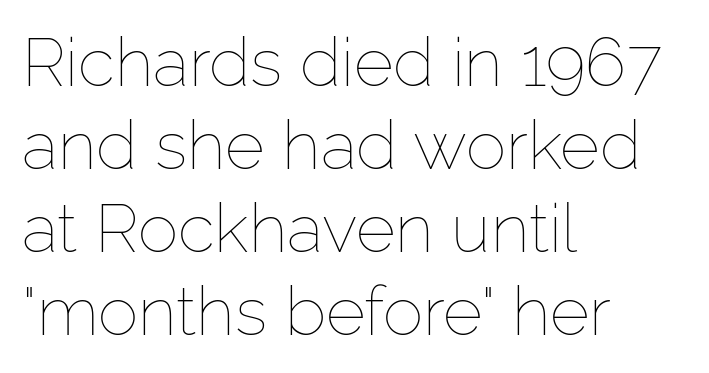
{"italic": "no", "bold": "no", "weight": "thin", "width": "normal", "stroke_contrast": "low", "x_height": "medium", "monospaced": "no", "underline": "no", "align": "left", "line_spacing_ratio": 1.22, "letter_spacing": "normal", "letter_spacing_em": 0.0, "glyph_px": 68}
